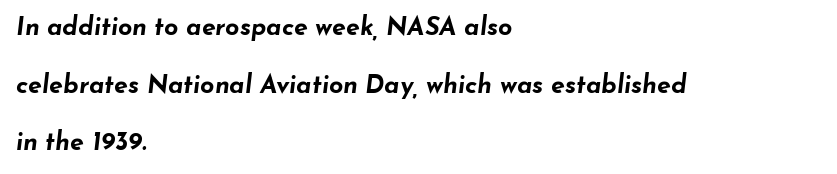
{"italic": "yes", "lean": "right", "slant_degrees": 7, "bold": "yes", "underline": "no", "align": "left", "line_spacing": "loose", "line_spacing_ratio": 2.31, "letter_spacing": "normal", "letter_spacing_em": 0.0, "glyph_px": 25}
